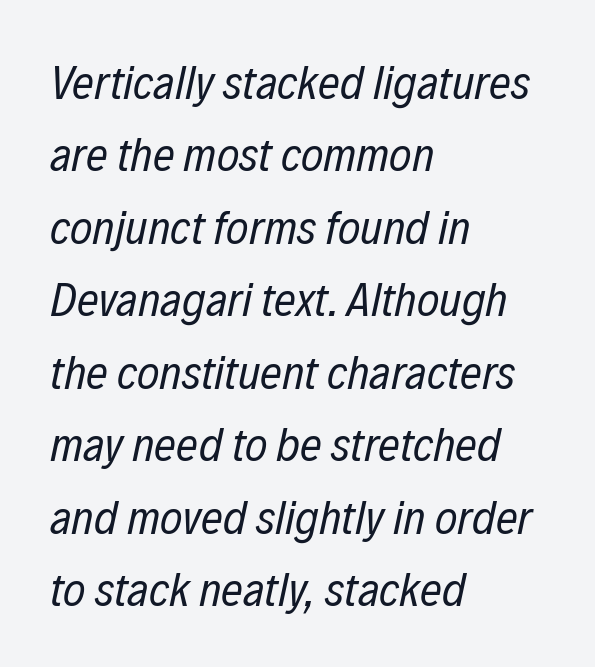
Q: Is the text bold? A: No.
Q: Is the text italic (slanted)? A: Yes, it leans right by about 12 degrees.
Q: Is the text underlined? A: No.
Q: How is the paragraph aligned? A: Left-aligned.
Q: Is the spacing between letters normal or unusually wide? A: Normal.
Q: Is the spacing between lines tight, normal or loose? A: Normal.
Q: Width (condensed, normal, or wide)? A: Condensed.
Q: Stroke contrast? A: Low.
Q: x-height? A: Medium.
Q: Monospaced? A: No.
